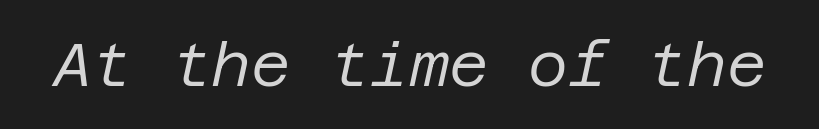
A clean baseline with only descenders dipping below it. Tracking here is standard; glyphs follow each other at the usual distance. The typography opts for an oblique posture over an upright one. Stroke thickness stays within the range of a standard reading face or lighter.
